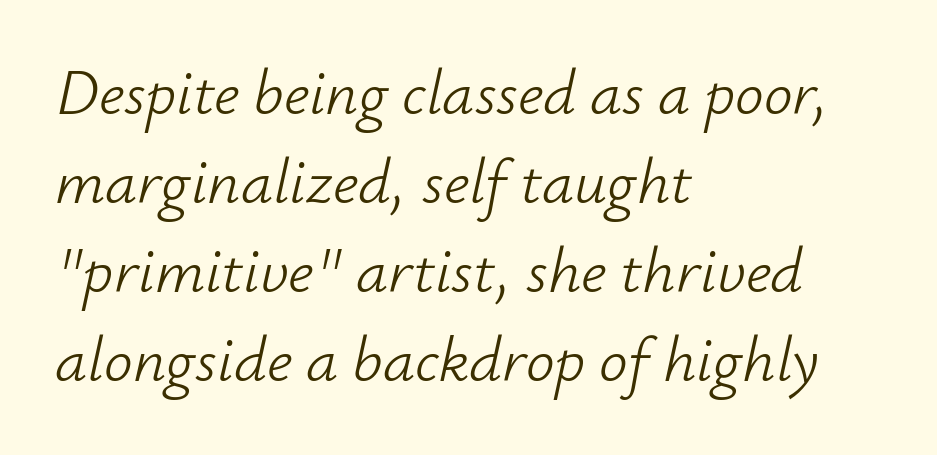
Q: Is the text bold? A: No.
Q: Is the text italic (slanted)? A: Yes, it leans right by about 12 degrees.
Q: Is the text underlined? A: No.
Q: How is the paragraph aligned? A: Left-aligned.
Q: Is the spacing between letters normal or unusually wide? A: Normal.
Q: Is the spacing between lines tight, normal or loose? A: Normal.
Q: Width (condensed, normal, or wide)? A: Normal.
Q: Stroke contrast? A: Low.
Q: x-height? A: Small.
Q: Monospaced? A: No.
